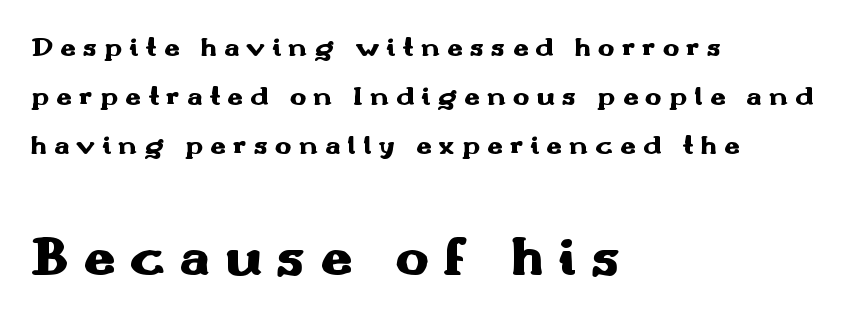
Designer's note — italics off, roman on. Short note: letters widely spaced. The passage shown is not underscored anywhere. The rendering uses natural spacing where letterforms have individual widths.
